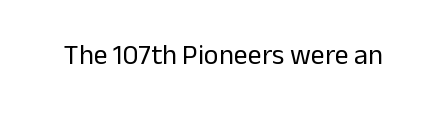
{"serif": "no", "italic": "no", "bold": "no", "weight": "regular", "width": "normal", "stroke_contrast": "low", "x_height": "medium", "monospaced": "no", "underline": "no", "letter_spacing": "normal", "letter_spacing_em": 0.0, "glyph_px": 28}
